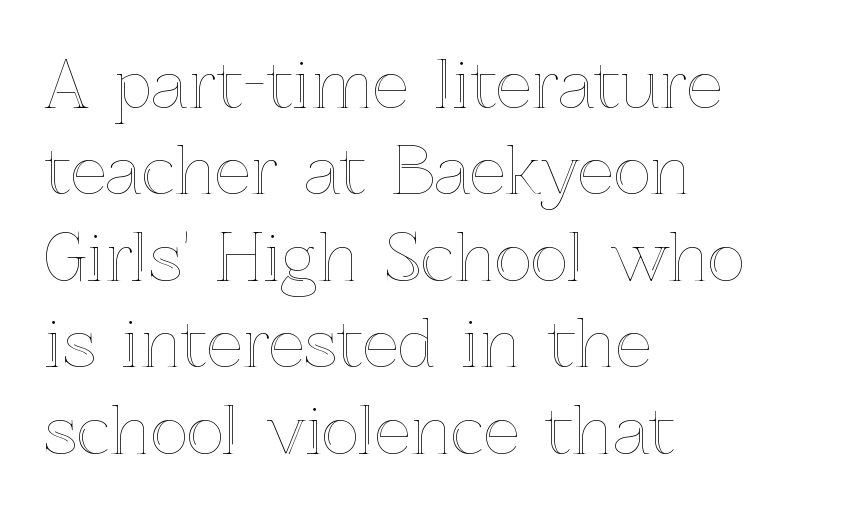
Caption: multi-line text, flush left, ragged right. If you drew a line through each stem, it would be perfectly vertical. In terms of letterspacing, this is plain default setting. Note the varied advance widths — an 'i' is clearly narrower than an 'm'. Rule under the text: the space is simply empty.
